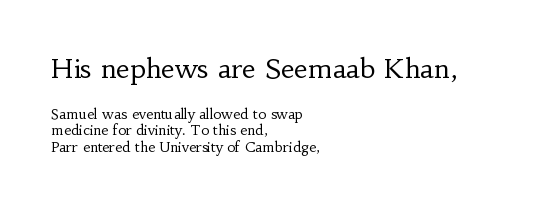
Look at the glyph heights: the upper group is clearly the bigger setting. All the whitespace from short lines collects on the right. The passage shown is not underscored anywhere. Weight: regular or lighter. Words appear dense and cohesive because spacing is normal.
